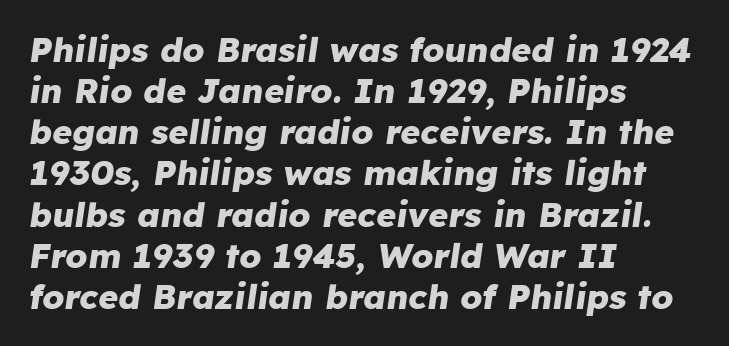
{"italic": "yes", "lean": "right", "slant_degrees": 8, "bold": "yes", "weight": "heavy", "width": "normal", "stroke_contrast": "low", "x_height": "medium", "monospaced": "no", "underline": "no", "align": "left", "line_spacing_ratio": 1.21, "letter_spacing": "normal", "letter_spacing_em": 0.0, "glyph_px": 34}
